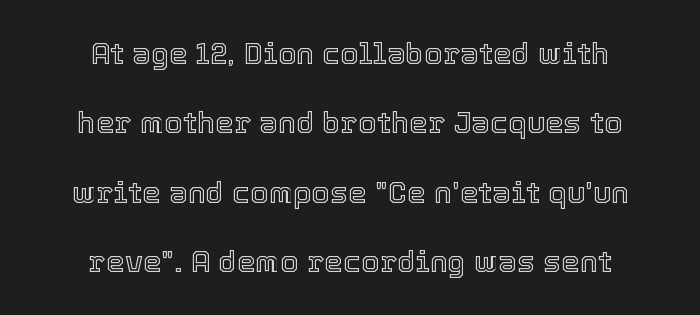
Q: Is the text italic (slanted)? A: No, it is upright.
Q: Is the text underlined? A: No.
Q: How is the paragraph aligned? A: Centered.
Q: Is the spacing between letters normal or unusually wide? A: Normal.
Q: Is the spacing between lines tight, normal or loose? A: Loose.
Q: Width (condensed, normal, or wide)? A: Normal.
Q: x-height? A: Medium.
Q: Monospaced? A: No.
